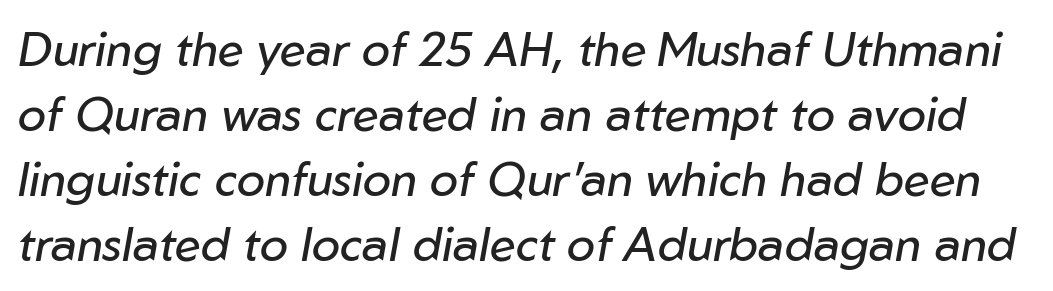
Q: Is the text bold? A: No.
Q: Is the text italic (slanted)? A: Yes, it leans right by about 10 degrees.
Q: Is the text underlined? A: No.
Q: Is the spacing between letters normal or unusually wide? A: Normal.
Q: Is the spacing between lines tight, normal or loose? A: Normal.
Q: Width (condensed, normal, or wide)? A: Normal.
Q: Stroke contrast? A: Low.
Q: x-height? A: Medium.
Q: Monospaced? A: No.
